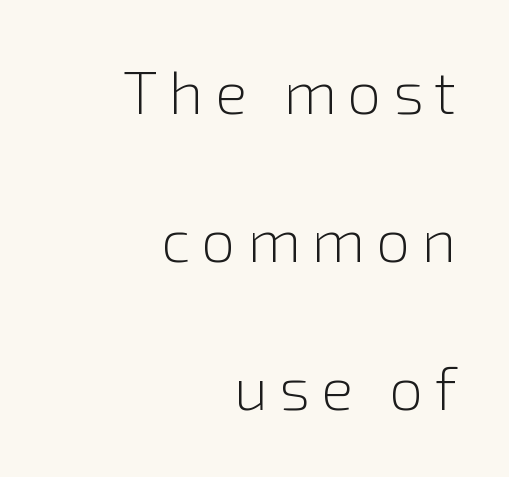
Note: no serifs on the glyphs. Honestly, there is no underline to notice here at all. The letters stand upright; this is a roman face. Spacing verdict: proportional, widths tailored to each character.
